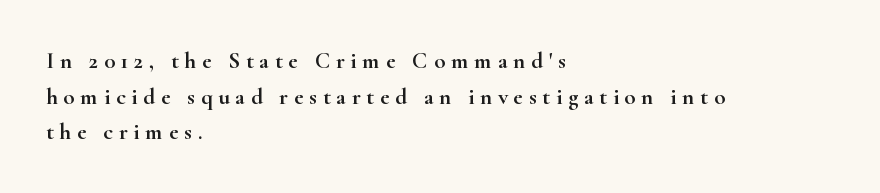
{"italic": "no", "underline": "no", "align": "left", "line_spacing": "normal", "line_spacing_ratio": 1.55, "letter_spacing": "wide", "letter_spacing_em": 0.25, "glyph_px": 23}
